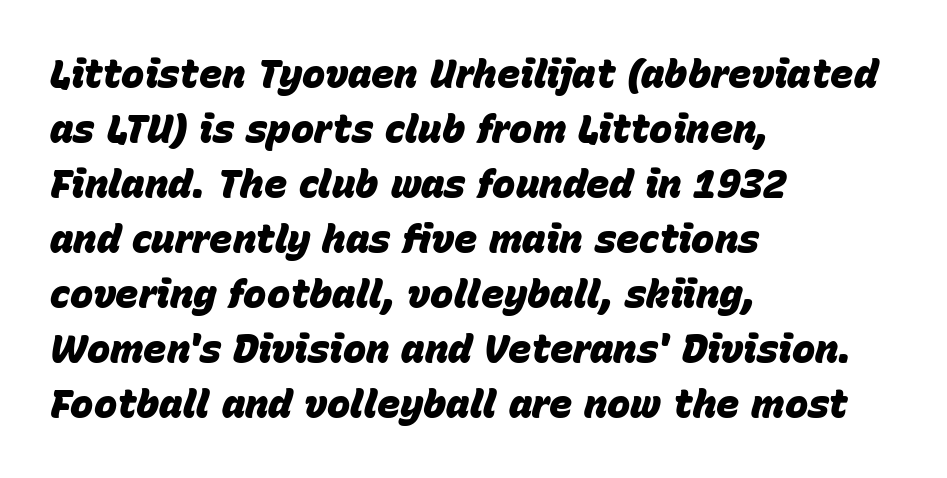
The image shows 39 px heavy type, italic (leaning right); set left-aligned, normal line spacing (1.41x), normal letter spacing, not underlined; low stroke contrast and a large x-height.
